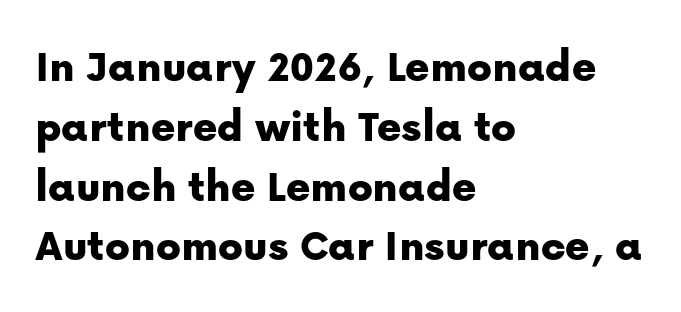
Q: Is the text italic (slanted)? A: No, it is upright.
Q: Is the typeface a serif or a sans-serif typeface? A: Sans-serif.
Q: Is the text underlined? A: No.
Q: How is the paragraph aligned? A: Left-aligned.
Q: Is the spacing between letters normal or unusually wide? A: Normal.
Q: Is the spacing between lines tight, normal or loose? A: Normal.
Q: Width (condensed, normal, or wide)? A: Normal.
Q: Stroke contrast? A: Low.
Q: x-height? A: Medium.
Q: Monospaced? A: No.
